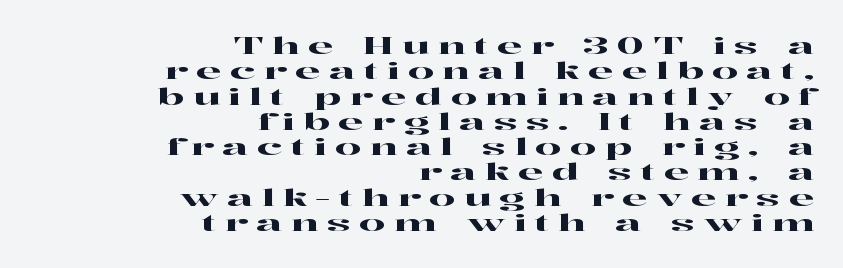
The image shows 23 px text type, upright; set right-aligned, tight line spacing (1.1x), unusually wide letter spacing (+0.37 em), not underlined.
